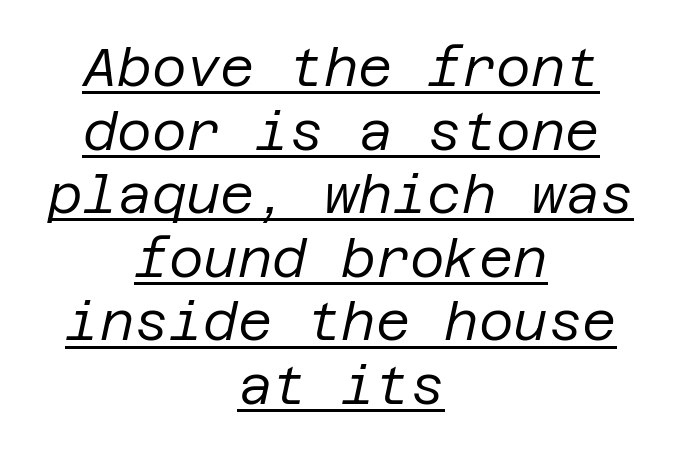
The letterforms sit at book weight or below. The whitespace from short lines is split evenly between both sides. In terms of posture, this sample is oblique. The face used here is rendered with its standard letterfit.
